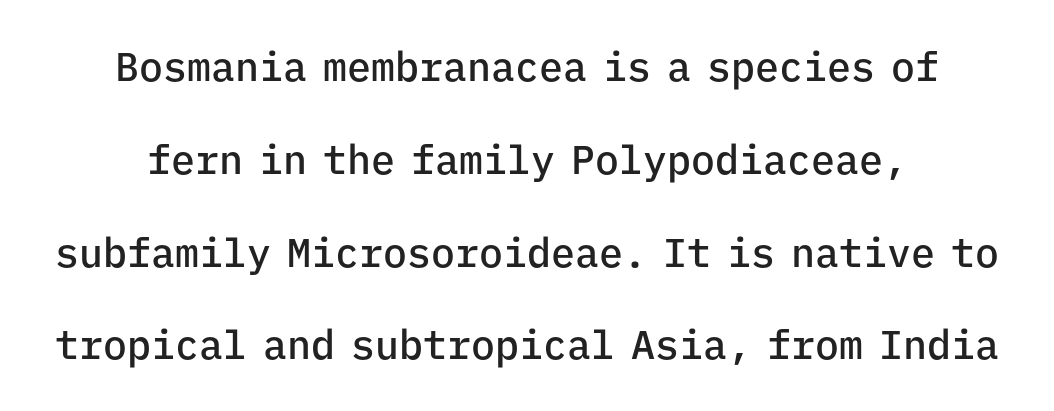
Notice the strokes are somewhat thickened but not fully heavy: this is a semibold. The typesetter chose a symmetrical, centered arrangement here. Descenders hang freely into open space. There is no visible air inserted between adjacent glyphs. Rows of type keep a wide berth in the vertical direction. Fixed-width glyphs throughout — classic coding-font behaviour.
